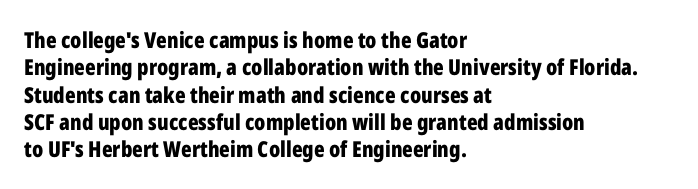
{"italic": "no", "bold": "yes", "underline": "no", "align": "left", "line_spacing_ratio": 1.24, "letter_spacing": "normal", "letter_spacing_em": 0.0, "glyph_px": 22}
